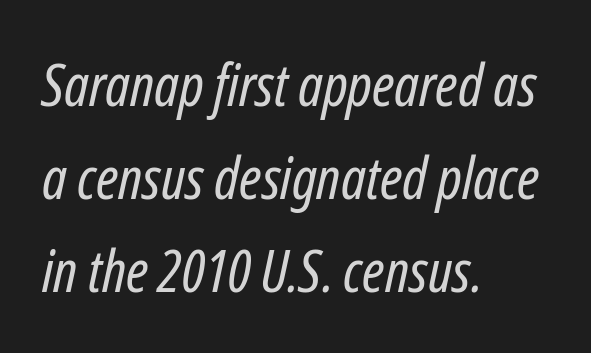
{"italic": "yes", "lean": "right", "slant_degrees": 12, "bold": "no", "weight": "regular", "width": "condensed", "stroke_contrast": "low", "x_height": "medium", "monospaced": "no", "underline": "no", "align": "left", "line_spacing": "normal", "line_spacing_ratio": 1.58, "letter_spacing": "normal", "letter_spacing_em": 0.0, "glyph_px": 59}
